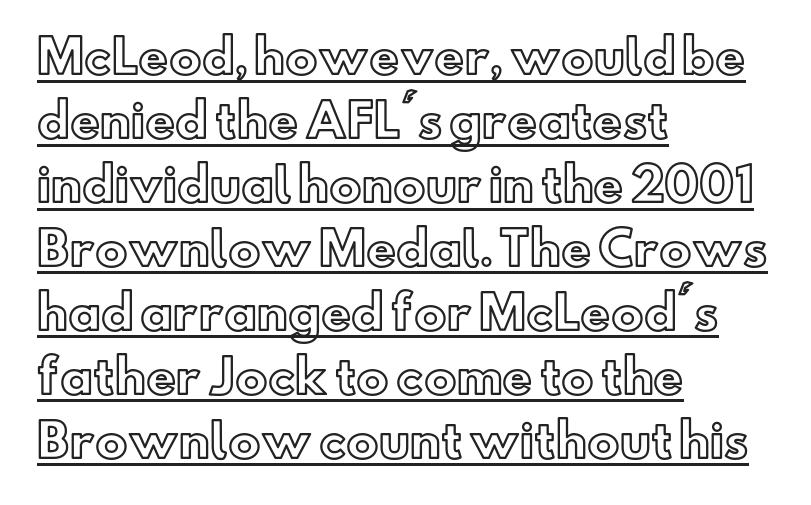
The image shows 46 px text type, upright; set left-aligned, normal line spacing (1.39x), normal letter spacing, underlined; a small x-height.
